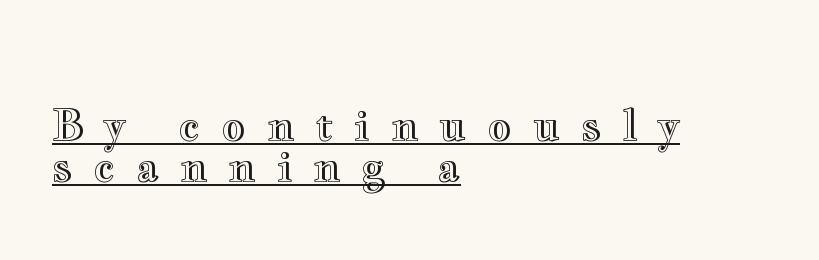
{"italic": "no", "width": "wide", "x_height": "small", "monospaced": "no", "underline": "yes", "align": "left", "line_spacing": "tight", "line_spacing_ratio": 0.98, "letter_spacing": "wide", "letter_spacing_em": 0.49, "glyph_px": 42}
